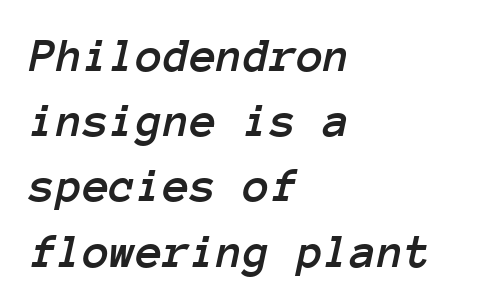
The image shows 49 px text type, italic (leaning right), monospaced; set left-aligned, normal line spacing (1.33x), normal letter spacing, not underlined; low stroke contrast and a medium x-height.
